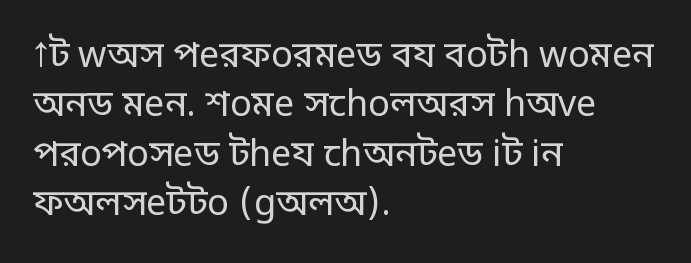
Q: Is the text bold? A: No.
Q: Is the text italic (slanted)? A: No, it is upright.
Q: Is the typeface a serif or a sans-serif typeface? A: Sans-serif.
Q: Is the text underlined? A: No.
Q: How is the paragraph aligned? A: Left-aligned.
Q: Is the spacing between letters normal or unusually wide? A: Normal.
Q: Is the spacing between lines tight, normal or loose? A: Normal.
Q: Width (condensed, normal, or wide)? A: Normal.
Q: Stroke contrast? A: Low.
Q: x-height? A: Large.
Q: Monospaced? A: No.
